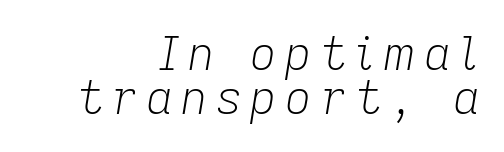
{"italic": "yes", "lean": "right", "slant_degrees": 9, "bold": "no", "weight": "light", "width": "normal", "stroke_contrast": "low", "x_height": "medium", "monospaced": "no", "underline": "no", "align": "right", "line_spacing": "tight", "line_spacing_ratio": 0.95, "glyph_px": 46}
